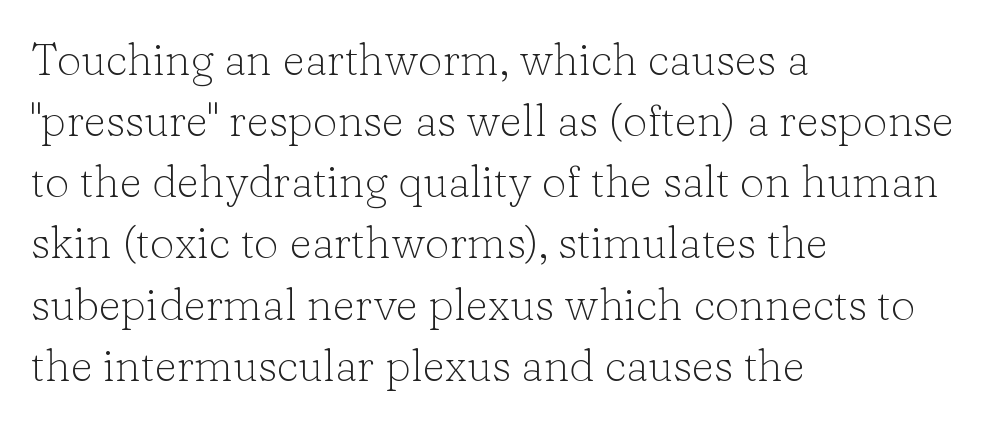
The image shows 44 px light serif type, upright; set left-aligned, normal line spacing (1.39x), normal letter spacing, not underlined; low stroke contrast and a medium x-height.
